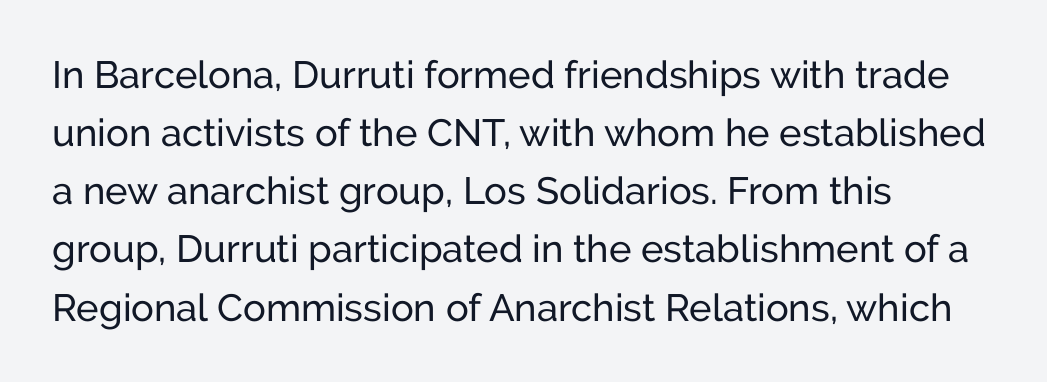
The image shows 38 px sans-serif type, upright; set left-aligned, normal line spacing (1.53x), normal letter spacing, not underlined; low stroke contrast and a medium x-height.
